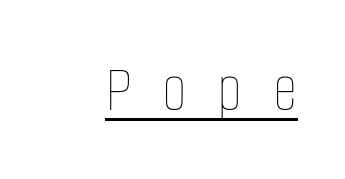
Ink coverage per letter is moderate at most. Style check: upright. Is there an underline? Yes — a line sits under the letters. These lines have a slow, spaced-out rhythm from letter to letter.
